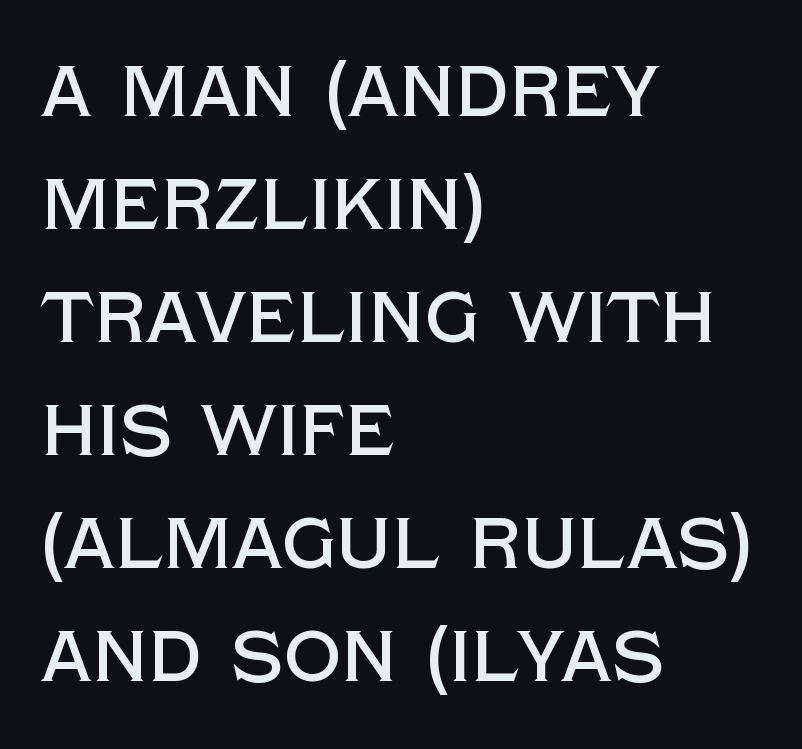
The face used here is rendered with its standard letterfit. A typesetter would call this proportional, since set widths differ per character. Nothing sits at the stroke ends, so this counts as sans-serif. The ragged edge is on the right, which tells us the setting is flush left. Decoration check: the copy has no underline.
